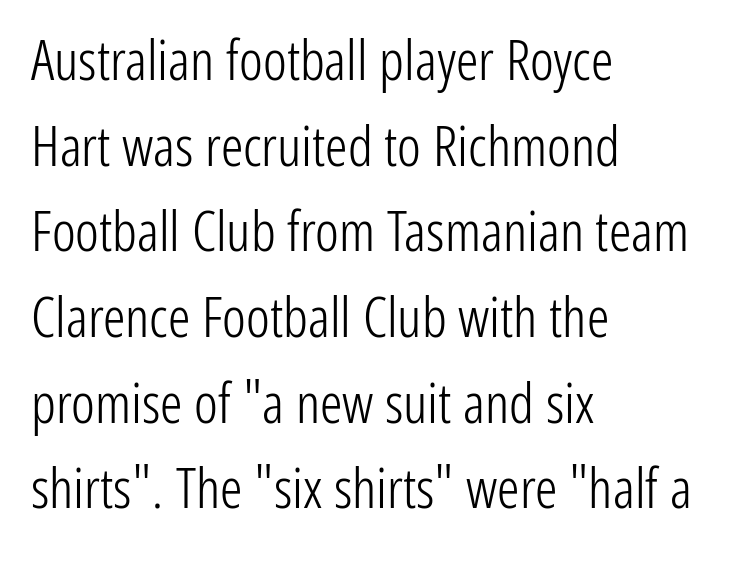
{"serif": "no", "italic": "no", "bold": "no", "weight": "light", "width": "condensed", "stroke_contrast": "low", "x_height": "medium", "monospaced": "no", "underline": "no", "align": "left", "line_spacing": "normal", "line_spacing_ratio": 1.53, "letter_spacing": "normal", "letter_spacing_em": 0.0, "glyph_px": 56}
